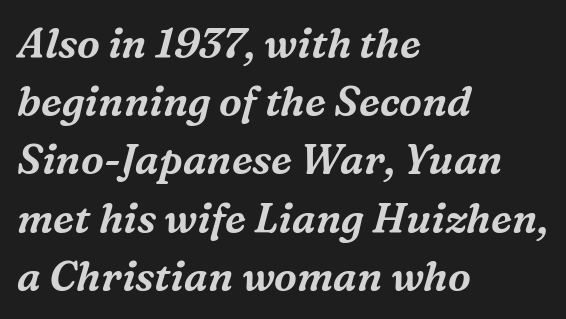
{"serif": "yes", "italic": "yes", "lean": "right", "slant_degrees": 16, "width": "normal", "stroke_contrast": "medium", "x_height": "medium", "monospaced": "no", "underline": "no", "align": "left", "line_spacing": "normal", "line_spacing_ratio": 1.42, "letter_spacing": "normal", "letter_spacing_em": 0.0, "glyph_px": 41}
